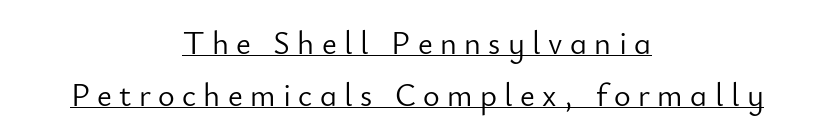
Varying glyph widths throughout — classic text-font behaviour. Caption: face not bold, strokes unweighted. Interline gaps are of average width in this sample. This is roman type, the default non-slanted kind.
